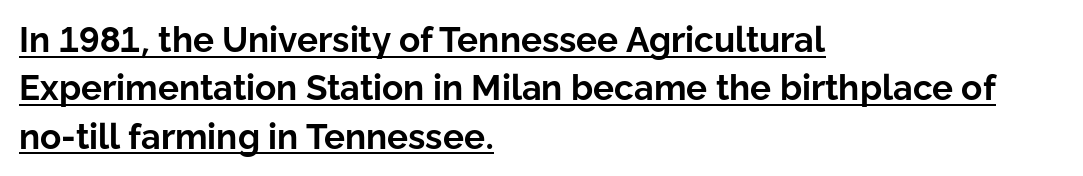
The face used here is proportionally spaced, like ordinary book or web type. Regarding serifs, this sample does without them. The rendering anchors every line to the left-hand side. The font is running at its bold setting.
